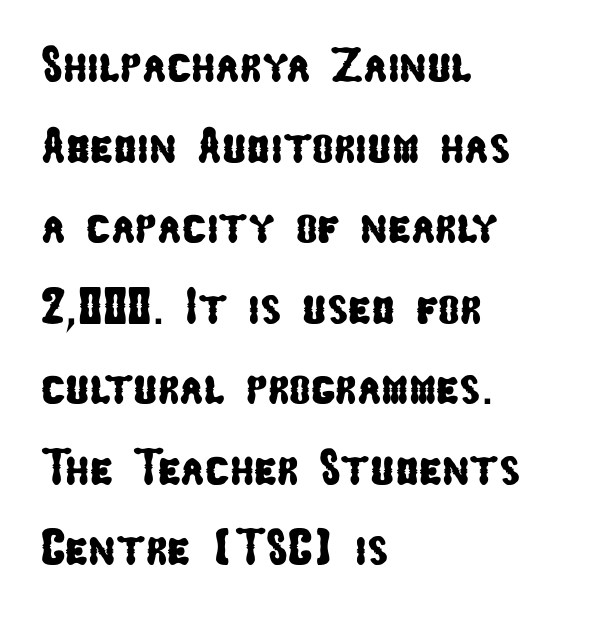
The image shows 51 px condensed sans-serif type; set left-aligned, normal line spacing (1.58x), normal letter spacing, not underlined; low stroke contrast and a medium x-height.
